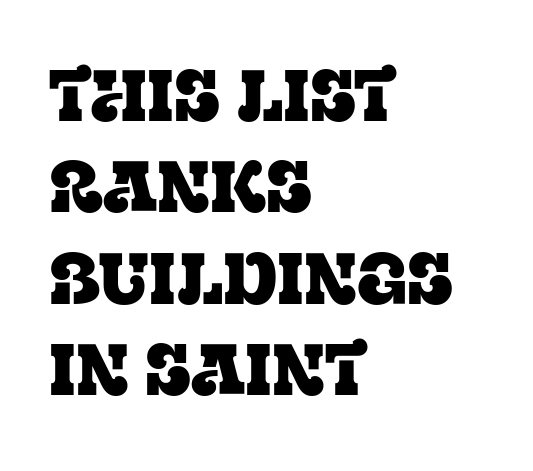
The image shows 72 px serif type, upright; set left-aligned, normal line spacing (1.27x), normal letter spacing, not underlined; low stroke contrast and a large x-height.
